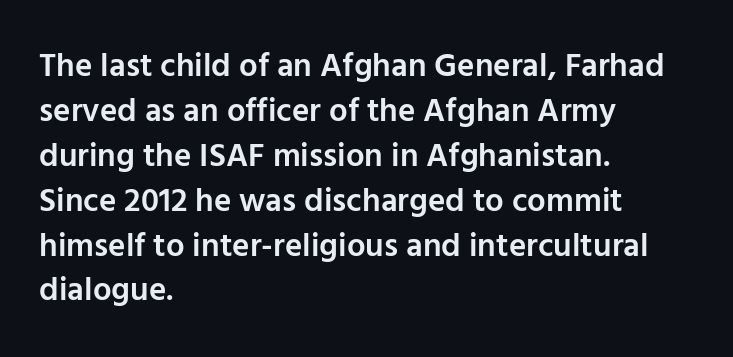
This rendering leaves character spacing at its baseline value. Notice the strokes are somewhat thickened but not fully heavy: this is a semibold. Each line starts at the same left margin while the right side varies. The space directly below the letters is spotless. When letters stand straight like this, we call the style roman or upright. The passage shown stacks its lines at a standard gap.
